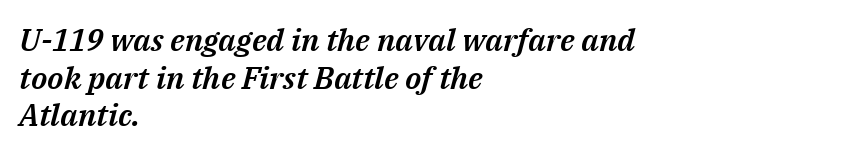
The image shows 31 px text type, italic (leaning right); set left-aligned, line spacing 1.21x, normal letter spacing, not underlined; medium stroke contrast and a medium x-height.
